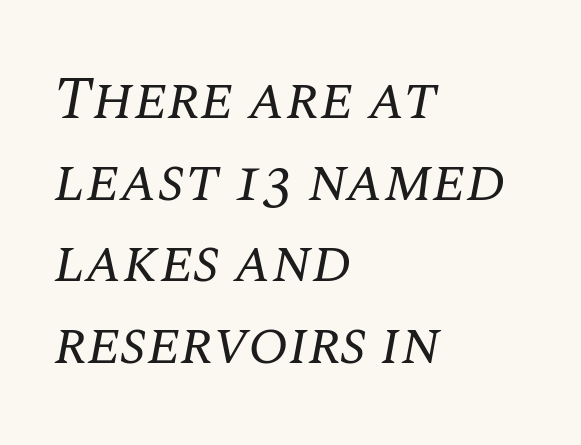
{"serif": "yes", "italic": "yes", "lean": "right", "slant_degrees": 10, "bold": "no", "weight": "regular", "width": "normal", "stroke_contrast": "medium", "x_height": "large", "monospaced": "no", "underline": "no", "align": "left", "line_spacing": "normal", "line_spacing_ratio": 1.36, "letter_spacing": "normal", "letter_spacing_em": 0.0, "glyph_px": 60}
